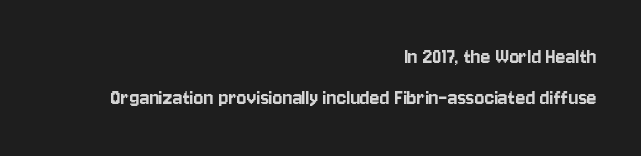
{"italic": "no", "underline": "no", "align": "right", "line_spacing_ratio": 1.8, "letter_spacing": "normal", "letter_spacing_em": 0.0, "glyph_px": 23}
